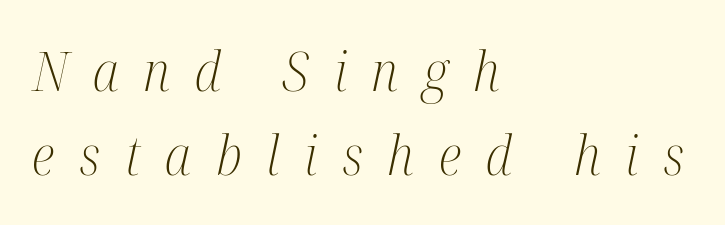
{"serif": "yes", "italic": "yes", "lean": "right", "slant_degrees": 12, "bold": "no", "weight": "light", "width": "condensed", "stroke_contrast": "medium", "x_height": "medium", "monospaced": "no", "underline": "no", "align": "left", "line_spacing": "normal", "line_spacing_ratio": 1.53, "letter_spacing": "wide", "letter_spacing_em": 0.45, "glyph_px": 55}
